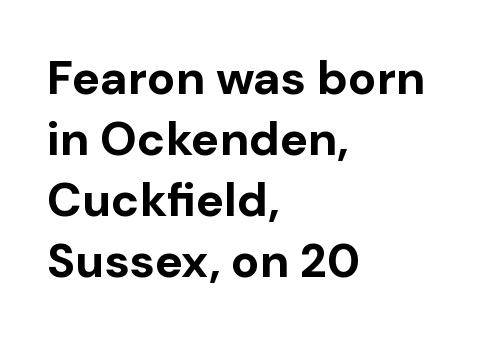
Q: Is the text bold? A: Yes.
Q: Is the text italic (slanted)? A: No, it is upright.
Q: Is the typeface a serif or a sans-serif typeface? A: Sans-serif.
Q: Is the text underlined? A: No.
Q: How is the paragraph aligned? A: Left-aligned.
Q: Is the spacing between letters normal or unusually wide? A: Normal.
Q: Is the spacing between lines tight, normal or loose? A: Normal.
Q: Width (condensed, normal, or wide)? A: Normal.
Q: Stroke contrast? A: Low.
Q: x-height? A: Medium.
Q: Monospaced? A: No.
